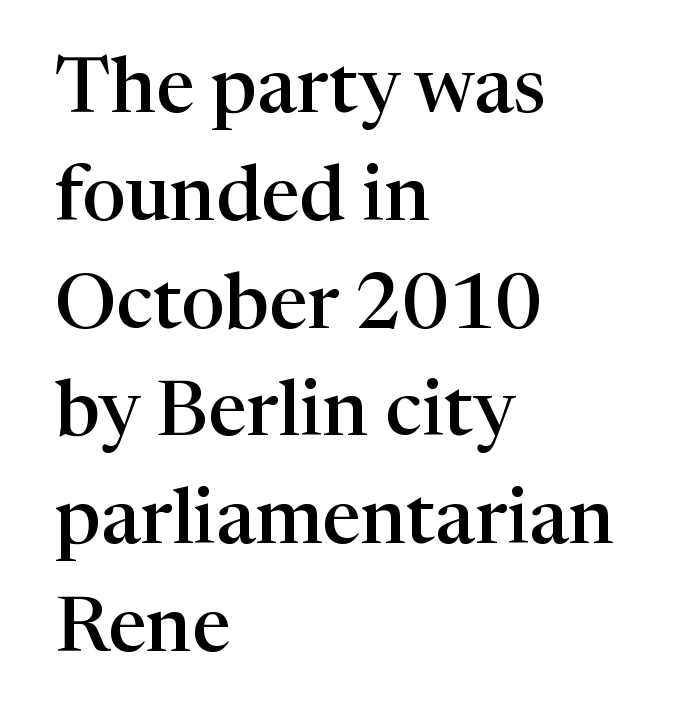
The image shows 77 px semibold serif type, upright; set left-aligned, normal line spacing (1.4x), normal letter spacing, not underlined; high stroke contrast and a medium x-height.
